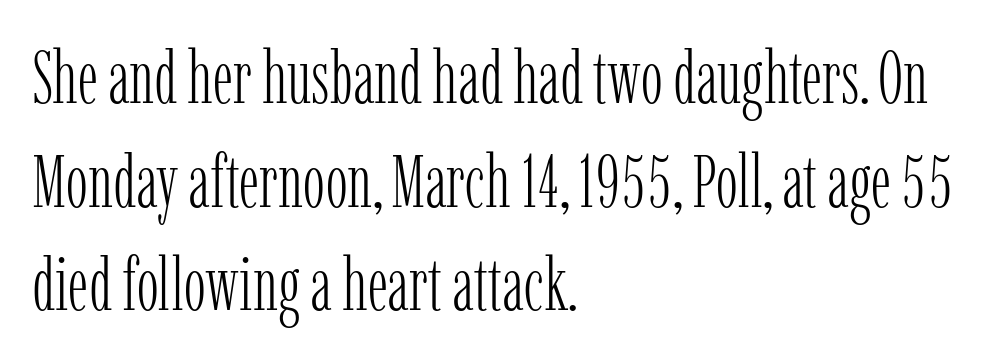
Bold? No — there's no thickening of the strokes. Is the block centered? No — it sits flush against the left margin. Type without underlining. The passage shown is typed in a proportional face where columns would drift. Typographically, this falls in the serif category.
